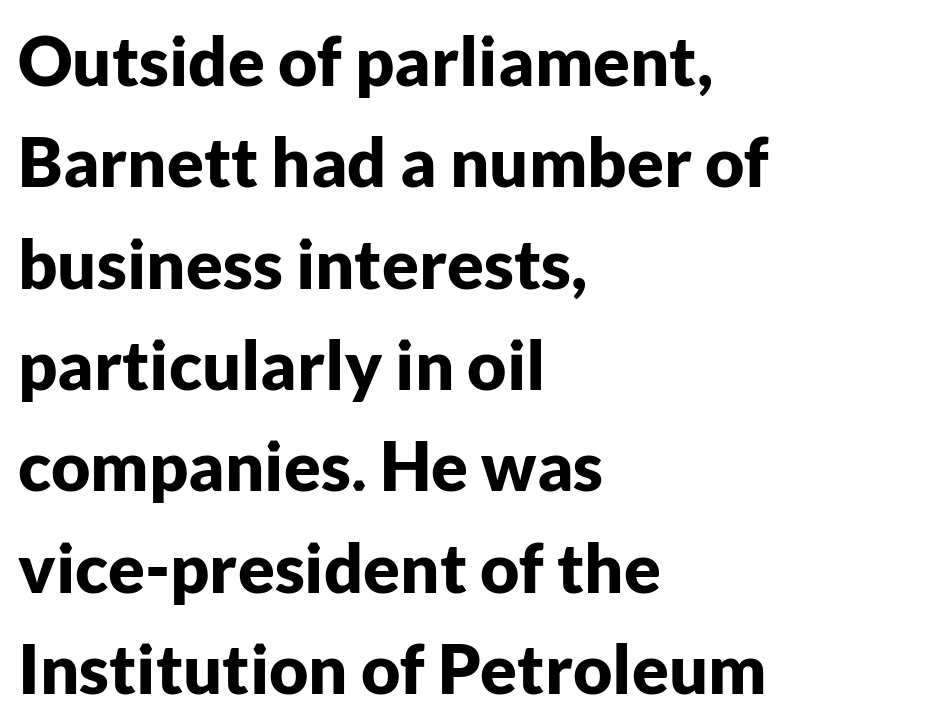
The image shows 68 px bold sans-serif type, upright; set left-aligned, normal line spacing (1.49x), normal letter spacing, not underlined; low stroke contrast and a medium x-height.
